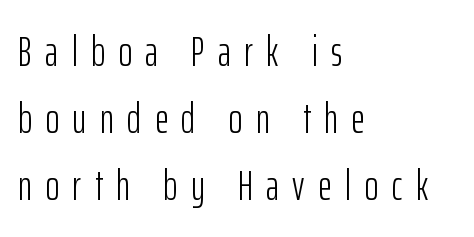
Q: Is the text bold? A: No.
Q: Is the text italic (slanted)? A: No, it is upright.
Q: Is the typeface a serif or a sans-serif typeface? A: Sans-serif.
Q: Is the text underlined? A: No.
Q: How is the paragraph aligned? A: Left-aligned.
Q: Is the spacing between letters normal or unusually wide? A: Unusually wide.
Q: Is the spacing between lines tight, normal or loose? A: Normal.
Q: Width (condensed, normal, or wide)? A: Condensed.
Q: Stroke contrast? A: Low.
Q: x-height? A: Medium.
Q: Monospaced? A: No.
